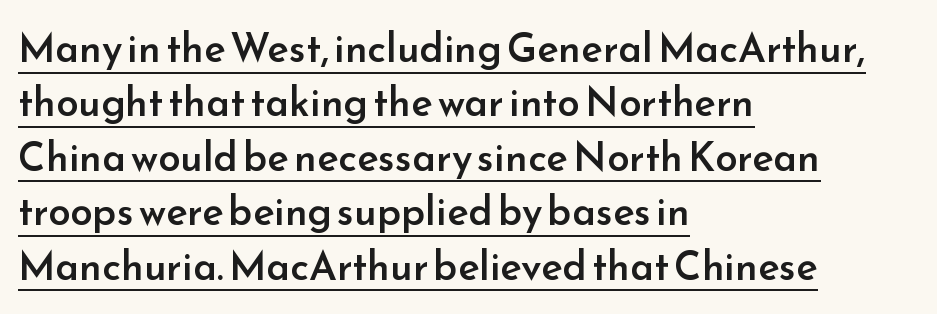
{"serif": "no", "italic": "no", "bold": "semi", "weight": "semibold", "width": "normal", "stroke_contrast": "low", "x_height": "small", "monospaced": "no", "underline": "yes", "align": "left", "line_spacing": "normal", "line_spacing_ratio": 1.36, "letter_spacing": "normal", "letter_spacing_em": 0.0, "glyph_px": 40}
